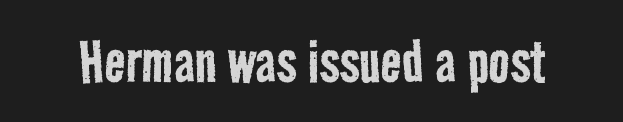
I'd call this a sans setting — the letters go barefoot. Students, note that the glyphs here touch the page at normal intervals. Ink coverage per letter is moderate at most. Proportional: the letters do not fall into vertical columns.
